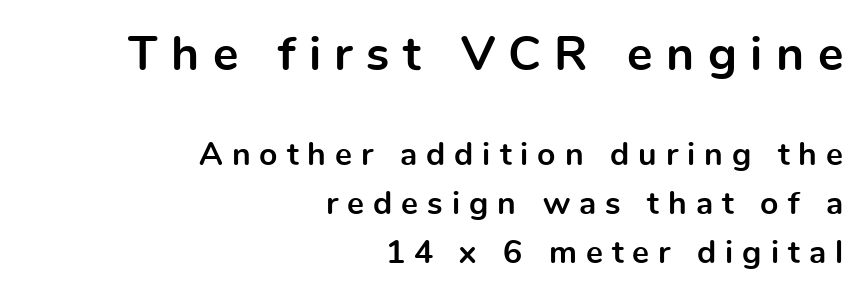
Q: Is the text bold? A: Yes.
Q: Is the text italic (slanted)? A: No, it is upright.
Q: Is the typeface a serif or a sans-serif typeface? A: Sans-serif.
Q: Is the text underlined? A: No.
Q: How is the paragraph aligned? A: Right-aligned.
Q: Is the spacing between letters normal or unusually wide? A: Unusually wide.
Q: Is the spacing between lines tight, normal or loose? A: Normal.
Q: Which block of text is set in a larger size, the first (top) or the second (bottom)? A: The first (top) one.
Q: Width (condensed, normal, or wide)? A: Normal.
Q: x-height? A: Medium.
Q: Monospaced? A: No.
